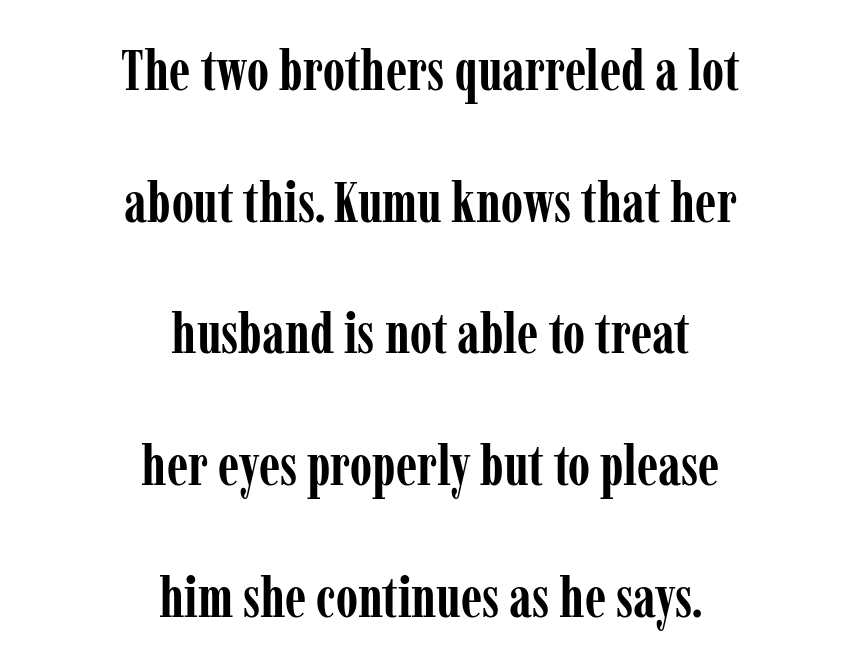
The image shows 57 px semibold, condensed serif type, upright; set centered, loose line spacing (2.31x), normal letter spacing, not underlined; low stroke contrast and a medium x-height.
